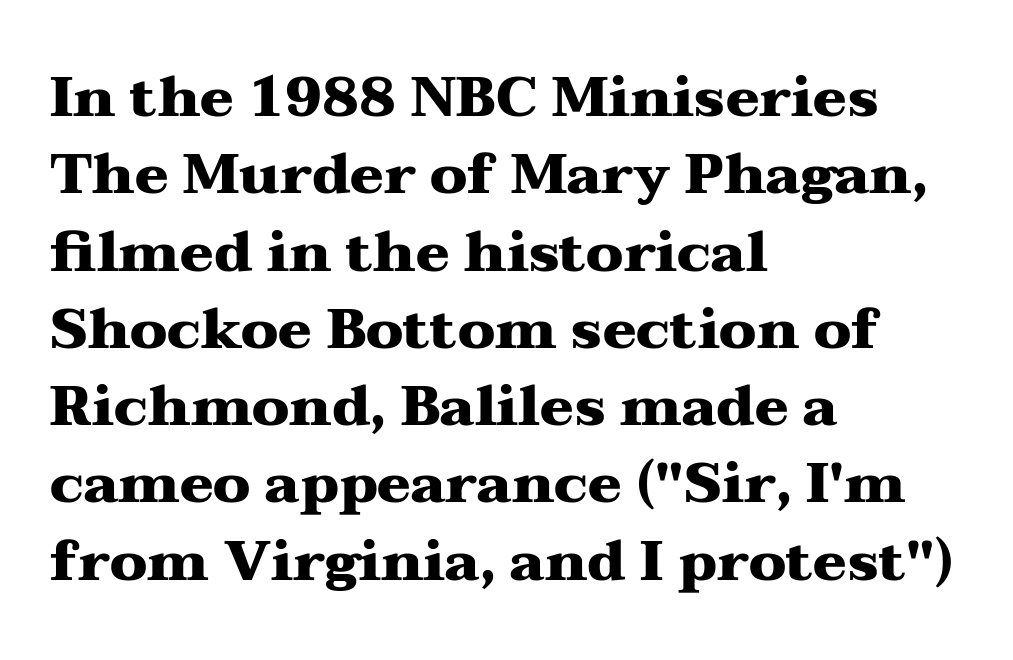
In terms of letterspacing, this is plain default setting. Each letter's strokes conclude with small projecting serifs. The letters advance in unequal steps, a hallmark of proportional type. Glance below the letters and you will spot only blank space. Line beginnings align vertically; line endings do not. Italic: no, the glyphs are upright roman.
